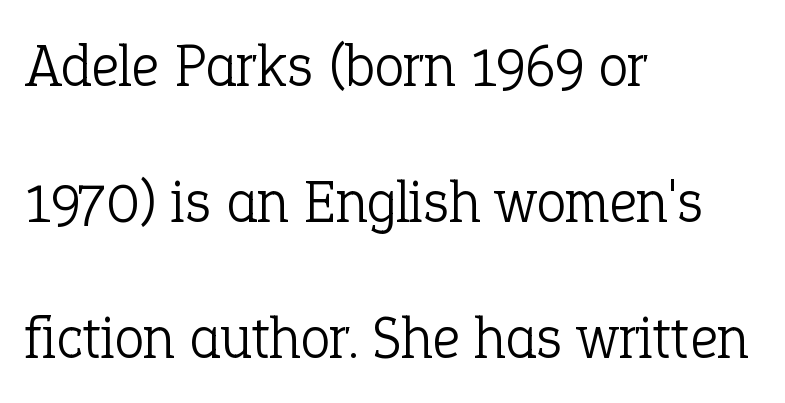
This is roman type, the default non-slanted kind. The horizontal fit of the characters is conventional and even. Quick note: underline off. Looks like regular typesetting: each glyph gets only the width it needs.
